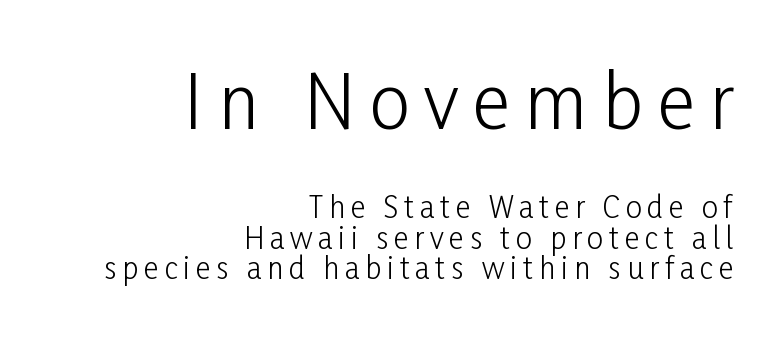
Q: Is the text bold? A: No.
Q: Is the text italic (slanted)? A: No, it is upright.
Q: Is the typeface a serif or a sans-serif typeface? A: Sans-serif.
Q: Is the text underlined? A: No.
Q: How is the paragraph aligned? A: Right-aligned.
Q: Is the spacing between letters normal or unusually wide? A: Unusually wide.
Q: Is the spacing between lines tight, normal or loose? A: Tight.
Q: Which block of text is set in a larger size, the first (top) or the second (bottom)? A: The first (top) one.
Q: Width (condensed, normal, or wide)? A: Condensed.
Q: Stroke contrast? A: Low.
Q: x-height? A: Medium.
Q: Monospaced? A: No.
